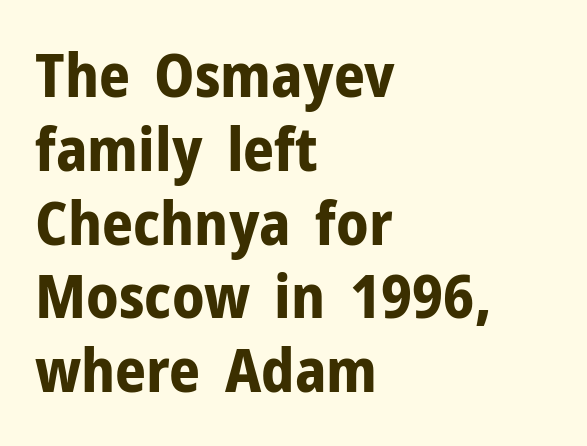
The image shows 61 px bold sans-serif type, upright; set left-aligned, line spacing 1.21x, normal letter spacing, not underlined; low stroke contrast and a medium x-height.
